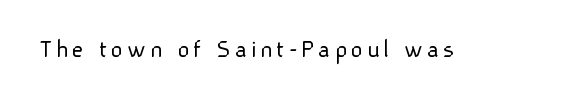
{"italic": "no", "bold": "no", "underline": "no", "glyph_px": 26}
